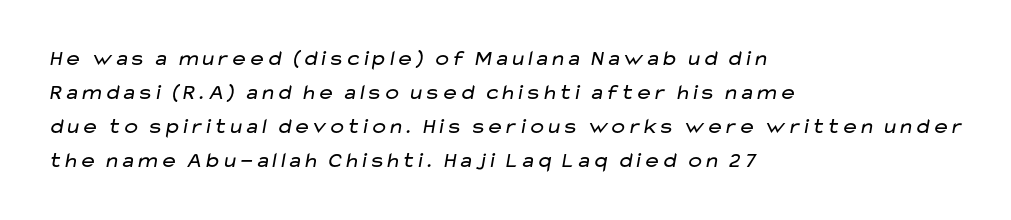
Q: Is the text bold? A: No.
Q: Is the text underlined? A: No.
Q: How is the paragraph aligned? A: Left-aligned.
Q: Is the spacing between letters normal or unusually wide? A: Normal.
Q: Is the spacing between lines tight, normal or loose? A: Normal.
